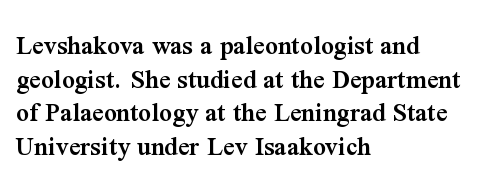
The image shows 28 px semibold serif type, upright; set left-aligned, line spacing 1.2x, normal letter spacing, not underlined; medium stroke contrast and a medium x-height.
